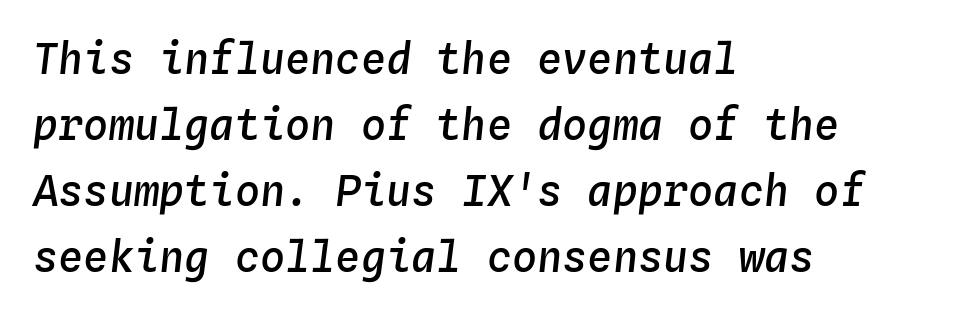
{"italic": "yes", "lean": "right", "slant_degrees": 4, "bold": "semi", "weight": "semibold", "width": "normal", "stroke_contrast": "low", "x_height": "medium", "monospaced": "yes", "underline": "no", "align": "left", "line_spacing": "normal", "line_spacing_ratio": 1.57, "letter_spacing": "normal", "letter_spacing_em": 0.0, "glyph_px": 42}
